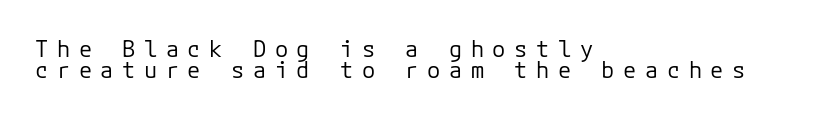
Q: Is the text bold? A: No.
Q: Is the text italic (slanted)? A: No, it is upright.
Q: Is the text underlined? A: No.
Q: How is the paragraph aligned? A: Left-aligned.
Q: Is the spacing between letters normal or unusually wide? A: Unusually wide.
Q: Is the spacing between lines tight, normal or loose? A: Tight.
